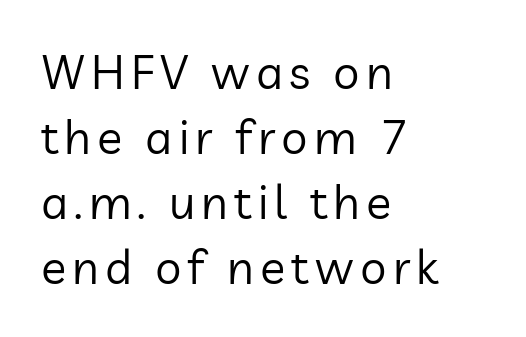
The image shows 47 px regular-weight sans-serif type, upright; set left-aligned, normal line spacing (1.38x), not underlined; low stroke contrast and a medium x-height.
